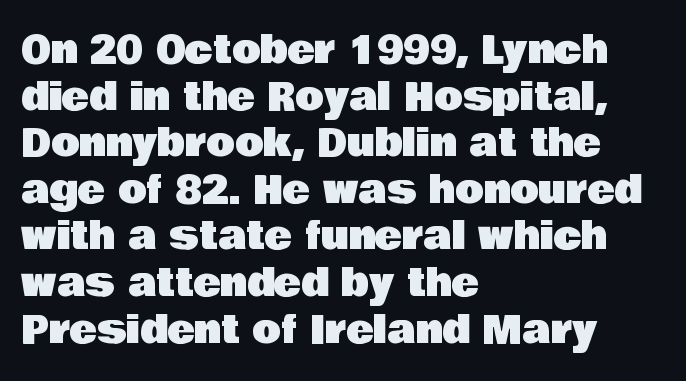
Q: Is the text italic (slanted)? A: No, it is upright.
Q: Is the typeface a serif or a sans-serif typeface? A: Sans-serif.
Q: Is the text underlined? A: No.
Q: How is the paragraph aligned? A: Left-aligned.
Q: Is the spacing between letters normal or unusually wide? A: Normal.
Q: Is the spacing between lines tight, normal or loose? A: Normal.
Q: Width (condensed, normal, or wide)? A: Normal.
Q: Stroke contrast? A: Low.
Q: x-height? A: Large.
Q: Monospaced? A: No.
